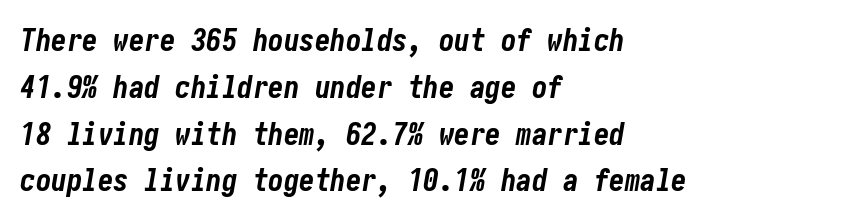
{"italic": "yes", "lean": "right", "slant_degrees": 10, "bold": "yes", "weight": "bold", "width": "condensed", "stroke_contrast": "low", "x_height": "medium", "underline": "no", "align": "left", "line_spacing": "normal", "line_spacing_ratio": 1.51, "letter_spacing": "normal", "letter_spacing_em": 0.0, "glyph_px": 31}
